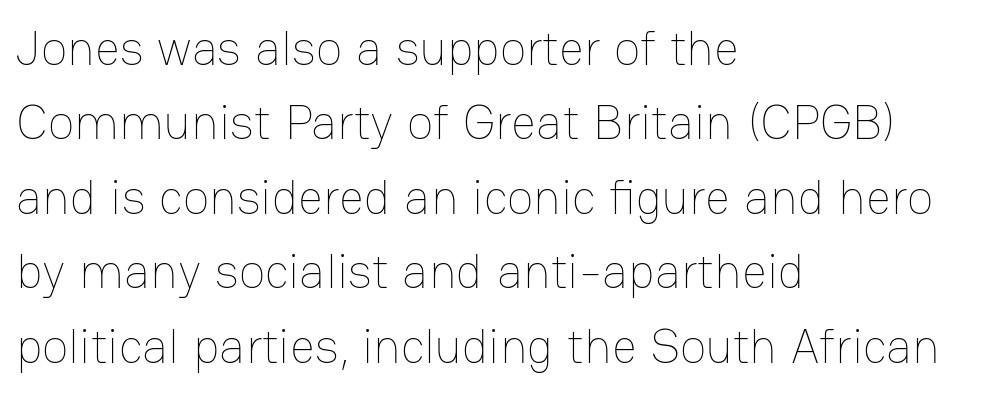
The image shows 49 px thin type, upright; set left-aligned, normal line spacing (1.52x), normal letter spacing, not underlined; low stroke contrast and a medium x-height.
